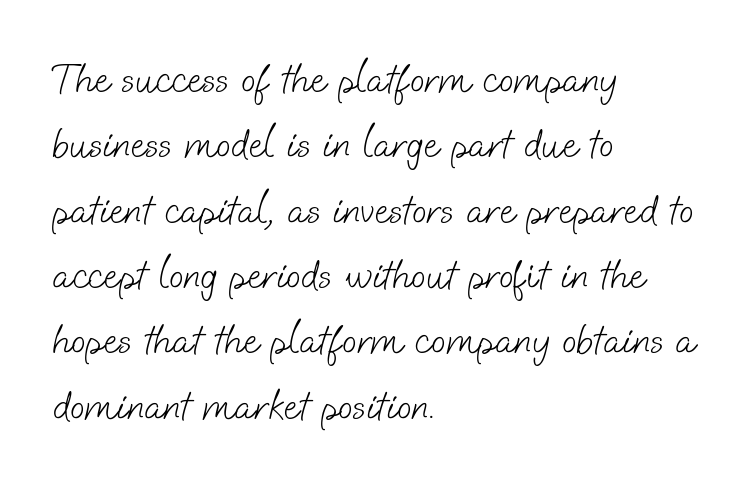
The image shows 43 px light sans-serif type; set left-aligned, normal line spacing (1.52x), normal letter spacing, not underlined; low stroke contrast and a small x-height.
